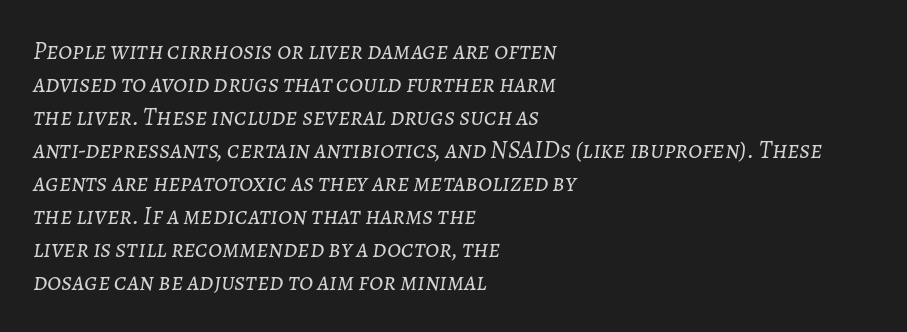
Q: Is the text bold? A: No.
Q: Is the text italic (slanted)? A: Yes, it leans right by about 7 degrees.
Q: Is the text underlined? A: No.
Q: How is the paragraph aligned? A: Left-aligned.
Q: Is the spacing between letters normal or unusually wide? A: Normal.
Q: Is the spacing between lines tight, normal or loose? A: Normal.
